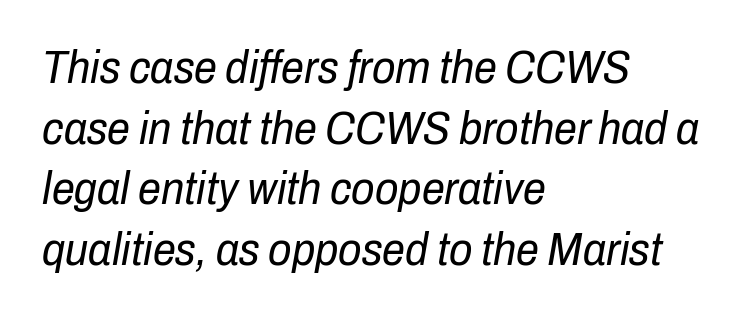
Left-aligned paragraph, ragged on the right. How are the letters spaced? Ordinarily, with no added tracking. The passage shown is typed in a proportional face where columns would drift. Observe the lean: these are italic letterforms. Beneath every word, the page is bare.
